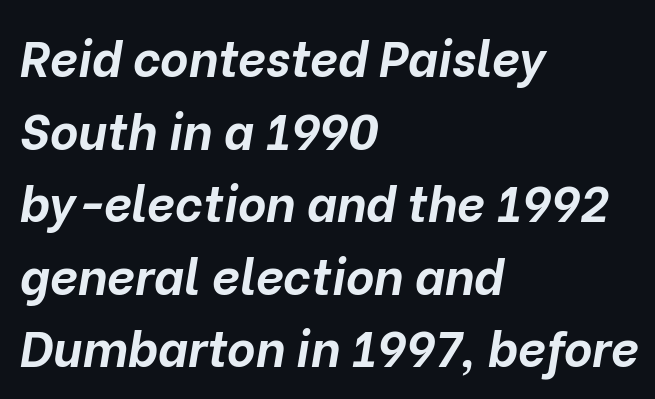
The image shows 49 px bold type, italic (leaning right); set left-aligned, normal line spacing (1.48x), normal letter spacing, not underlined; low stroke contrast and a medium x-height.
